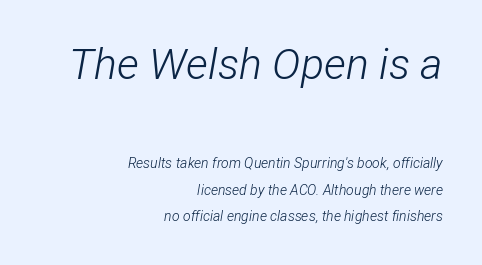
Q: Is the text bold? A: No.
Q: Is the text italic (slanted)? A: Yes, it leans right by about 12 degrees.
Q: Is the text underlined? A: No.
Q: How is the paragraph aligned? A: Right-aligned.
Q: Is the spacing between letters normal or unusually wide? A: Normal.
Q: Is the spacing between lines tight, normal or loose? A: Loose.
Q: Which block of text is set in a larger size, the first (top) or the second (bottom)? A: The first (top) one.
Q: Width (condensed, normal, or wide)? A: Condensed.
Q: Stroke contrast? A: Low.
Q: x-height? A: Medium.
Q: Monospaced? A: No.
